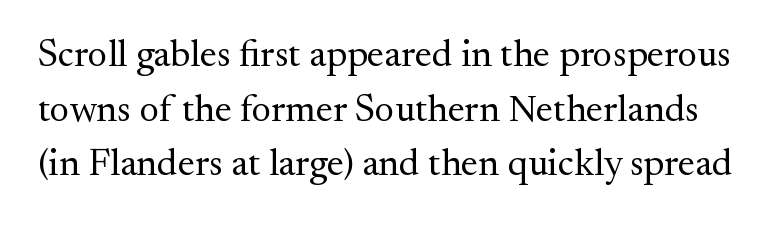
The vertical gap from one line to the next is medium. Rendered with straight, roman letterforms. Summary of weight: not heavy and not bold. Classification — serif. The tracking reads as untouched default to a designer's eye. The rendering uses natural spacing where letterforms have individual widths.
